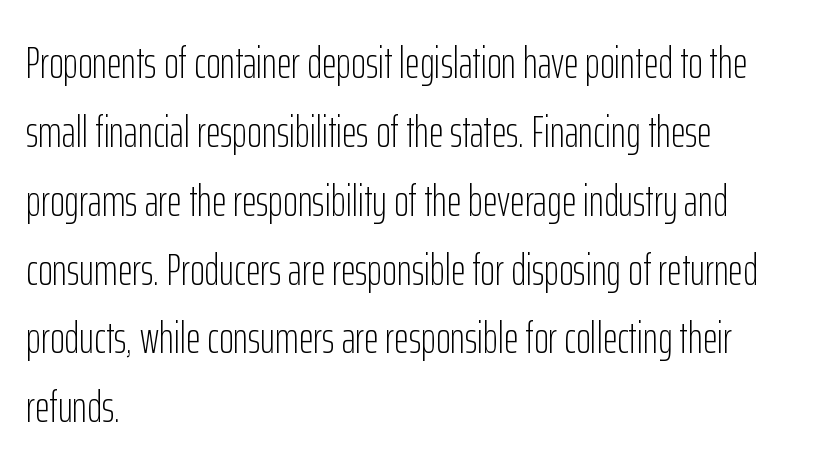
Leading matches the norm, producing a regular column. Leftover space on each line is placed entirely after the last word. These lines are rendered in a variable-pitch font. The passage shown is typeset with a sans-serif family. The typesetting does not lean heavy: it is not bold. Every character sits straight up, as roman type does.
